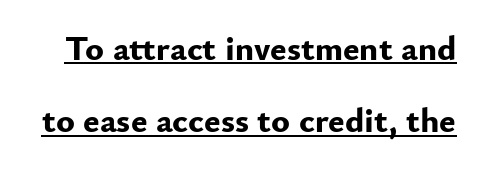
The image shows 35 px bold sans-serif type, upright; set loose line spacing (2.07x), normal letter spacing, underlined; low stroke contrast and a small x-height.
